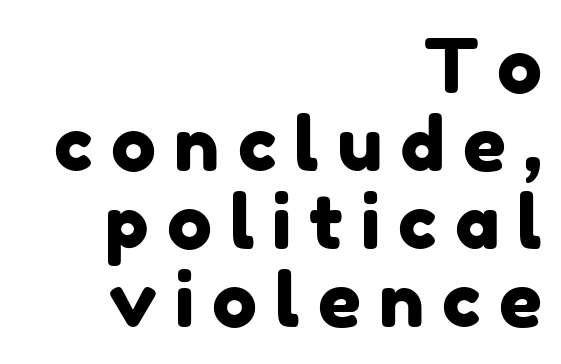
The image shows 75 px sans-serif type; set right-aligned, tight line spacing (1.04x), unusually wide letter spacing (+0.24 em), not underlined; low stroke contrast and a medium x-height.
